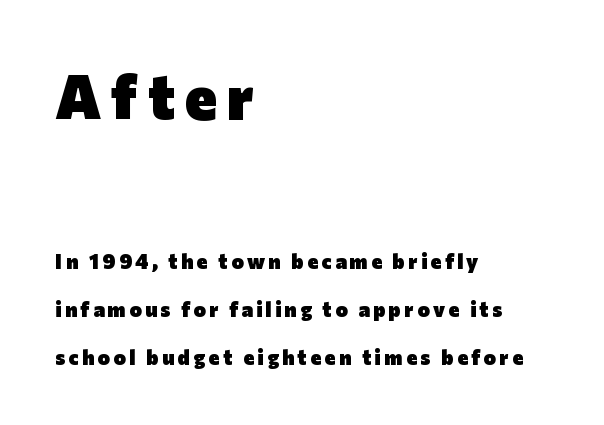
Varying glyph widths throughout — classic text-font behaviour. Look at the bottom of the vertical strokes: they stop flat, with no serifs. This is roman type, the default non-slanted kind. On the weight axis this lands at bold, roughly 700. The zone under the glyphs is completely vacant.
